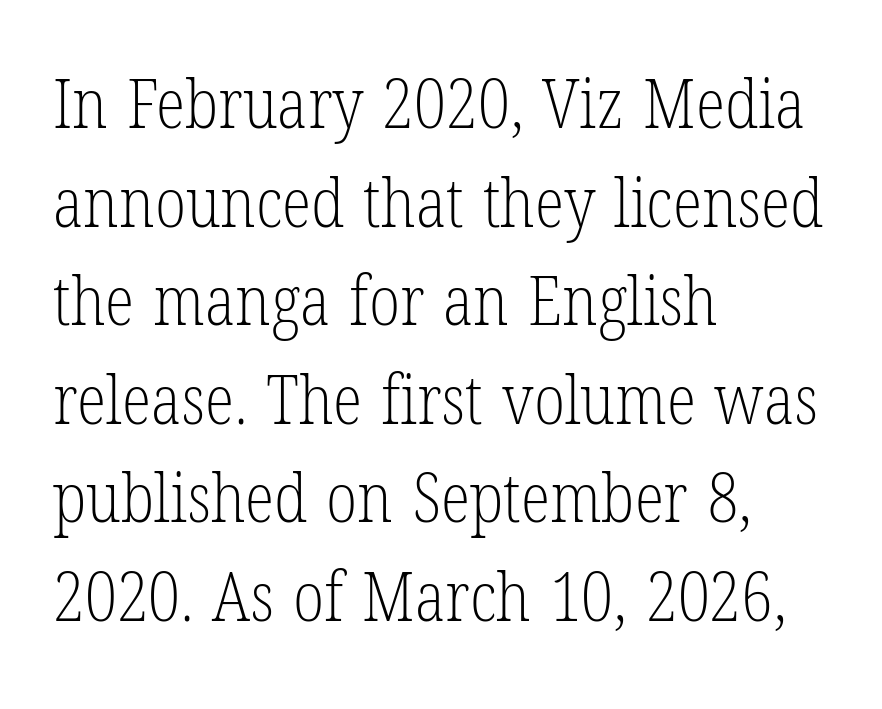
Q: Is the text bold? A: No.
Q: Is the text italic (slanted)? A: No, it is upright.
Q: Is the typeface a serif or a sans-serif typeface? A: Serif.
Q: Is the text underlined? A: No.
Q: How is the paragraph aligned? A: Left-aligned.
Q: Is the spacing between letters normal or unusually wide? A: Normal.
Q: Is the spacing between lines tight, normal or loose? A: Normal.
Q: Width (condensed, normal, or wide)? A: Condensed.
Q: Stroke contrast? A: Low.
Q: x-height? A: Medium.
Q: Monospaced? A: No.
